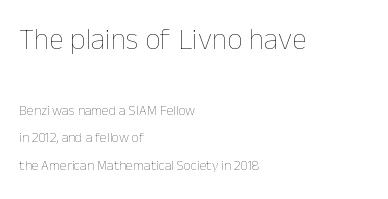
Q: Is the text bold? A: No.
Q: Is the text italic (slanted)? A: No, it is upright.
Q: Is the text underlined? A: No.
Q: How is the paragraph aligned? A: Left-aligned.
Q: Is the spacing between letters normal or unusually wide? A: Normal.
Q: Is the spacing between lines tight, normal or loose? A: Loose.
Q: Which block of text is set in a larger size, the first (top) or the second (bottom)? A: The first (top) one.
Q: Width (condensed, normal, or wide)? A: Normal.
Q: Stroke contrast? A: Low.
Q: x-height? A: Medium.
Q: Monospaced? A: No.
